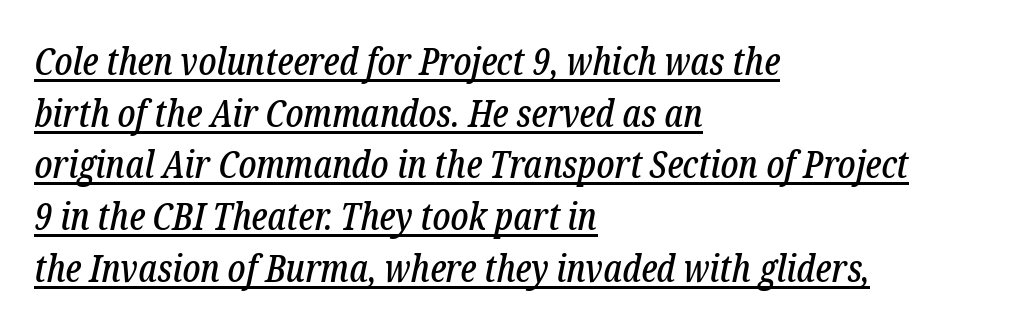
This rendering employs a face with finishing strokes, i.e., a serif. How are the letters spaced? Ordinarily, with no added tracking. In terms of posture, this sample is oblique. The passage is arranged the way most books set body copy — flush left. A continuous stroke trails under the words, as in a hyperlink.
